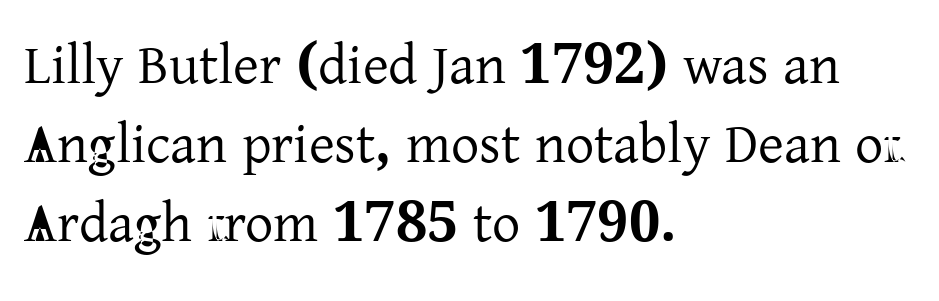
Q: Is the text italic (slanted)? A: No, it is upright.
Q: Is the typeface a serif or a sans-serif typeface? A: Serif.
Q: Is the text underlined? A: No.
Q: How is the paragraph aligned? A: Left-aligned.
Q: Is the spacing between letters normal or unusually wide? A: Normal.
Q: Is the spacing between lines tight, normal or loose? A: Normal.
Q: Width (condensed, normal, or wide)? A: Normal.
Q: Stroke contrast? A: Low.
Q: x-height? A: Medium.
Q: Monospaced? A: No.
